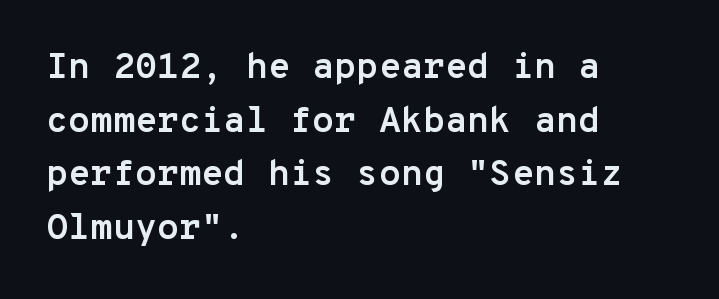
Q: Is the text bold? A: Yes.
Q: Is the text italic (slanted)? A: No, it is upright.
Q: Is the typeface a serif or a sans-serif typeface? A: Sans-serif.
Q: Is the text underlined? A: No.
Q: How is the paragraph aligned? A: Left-aligned.
Q: Is the spacing between letters normal or unusually wide? A: Normal.
Q: Is the spacing between lines tight, normal or loose? A: Normal.
Q: Width (condensed, normal, or wide)? A: Normal.
Q: Stroke contrast? A: Low.
Q: x-height? A: Medium.
Q: Monospaced? A: Yes.
